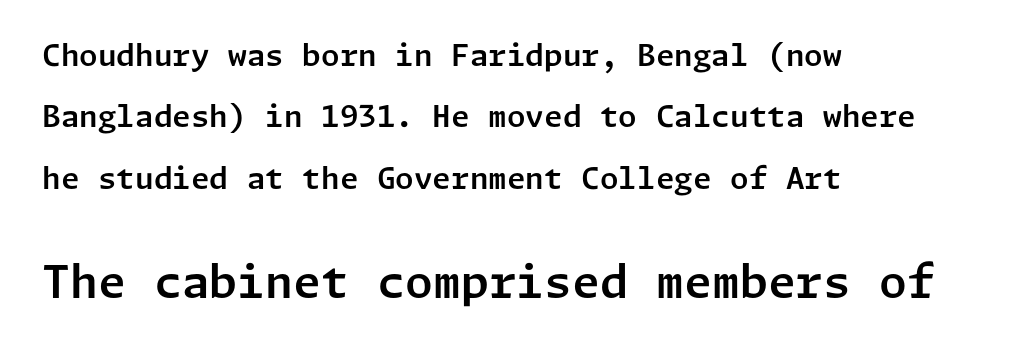
{"serif": "no", "italic": "no", "width": "normal", "stroke_contrast": "low", "x_height": "medium", "underline": "no", "align": "left", "line_spacing": "loose", "line_spacing_ratio": 2.05, "letter_spacing": "normal", "letter_spacing_em": 0.0, "larger_block": "second", "size_ratio": 1.5, "glyph_px": 45}
